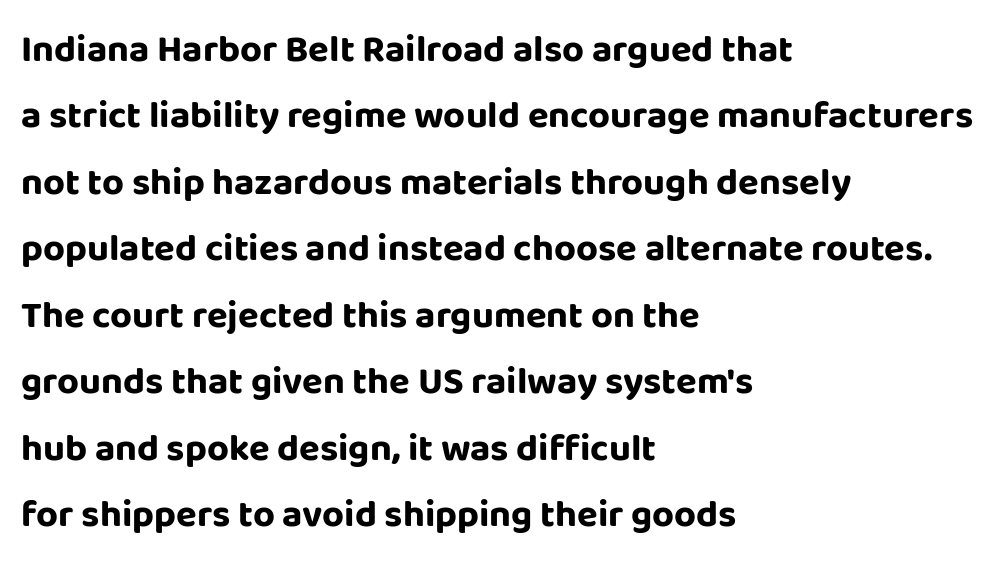
This is sans-serif lettering, the kind often seen on screens and signage. Heavy, bold letterforms. Plain, unruled lines of type. Each word holds together tightly as a unit, with standard inter-letter gaps. Unlike italic type, these characters show no tilt at all. The rendering anchors every line to the left-hand side.
